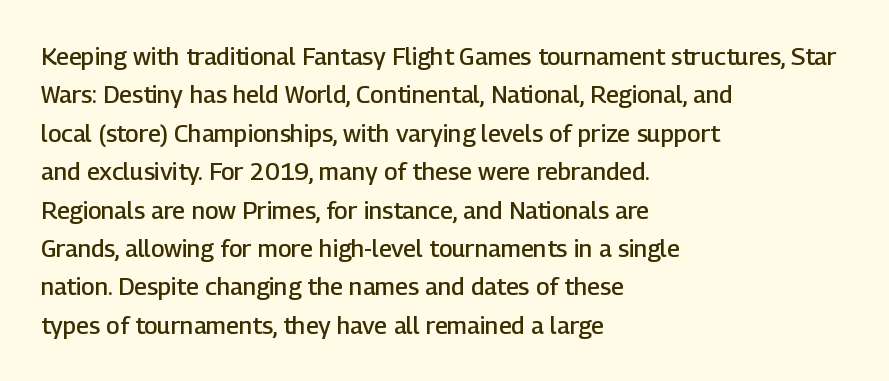
Q: Is the text bold? A: Semi-bold.
Q: Is the text italic (slanted)? A: No, it is upright.
Q: Is the text underlined? A: No.
Q: How is the paragraph aligned? A: Left-aligned.
Q: Is the spacing between letters normal or unusually wide? A: Normal.
Q: Is the spacing between lines tight, normal or loose? A: Normal.
